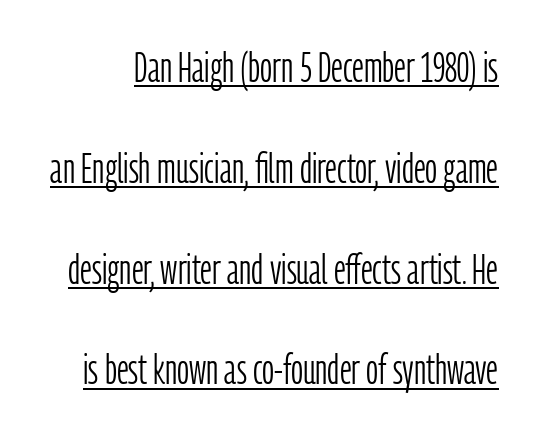
{"serif": "no", "italic": "no", "bold": "no", "weight": "light", "width": "condensed", "stroke_contrast": "low", "x_height": "medium", "monospaced": "no", "underline": "yes", "line_spacing": "loose", "line_spacing_ratio": 2.4, "letter_spacing": "normal", "letter_spacing_em": 0.0, "glyph_px": 42}
